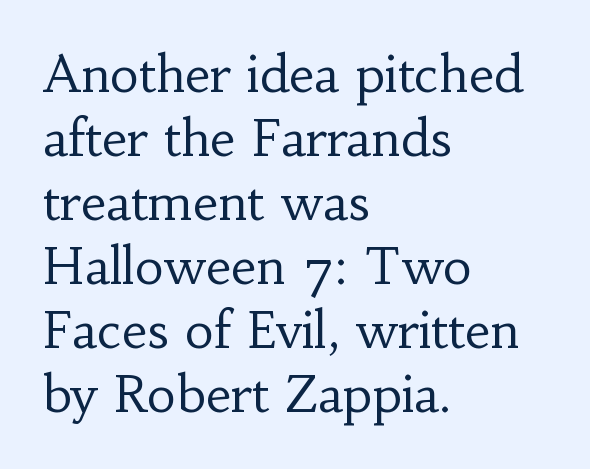
{"serif": "yes", "italic": "no", "bold": "no", "weight": "regular", "width": "normal", "stroke_contrast": "low", "x_height": "small", "monospaced": "no", "underline": "no", "align": "left", "line_spacing": "normal", "line_spacing_ratio": 1.28, "letter_spacing": "normal", "letter_spacing_em": 0.0, "glyph_px": 50}
